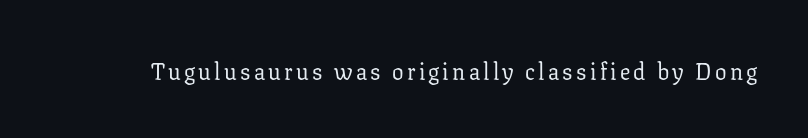
Honestly, there is no underline to notice here at all. This is roman type, the default non-slanted kind. Weight: not bold — regular or lighter.
